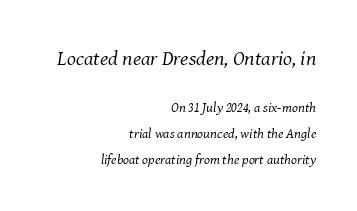
The image shows 21 px text type, italic (leaning right); set right-aligned, line spacing 1.84x, normal letter spacing, not underlined; the first (top) block is 1.5x larger.
